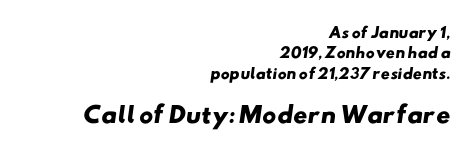
{"bold": "yes", "underline": "no", "align": "right", "line_spacing": "normal", "line_spacing_ratio": 1.46, "letter_spacing": "normal", "letter_spacing_em": 0.0, "larger_block": "second", "size_ratio": 1.57, "glyph_px": 22}
